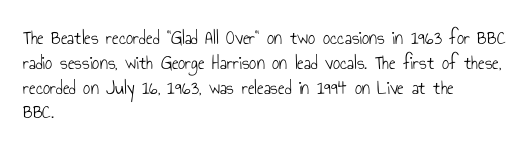
{"italic": "no", "bold": "no", "underline": "no", "align": "left", "line_spacing_ratio": 1.24, "letter_spacing": "normal", "letter_spacing_em": 0.0, "glyph_px": 20}
